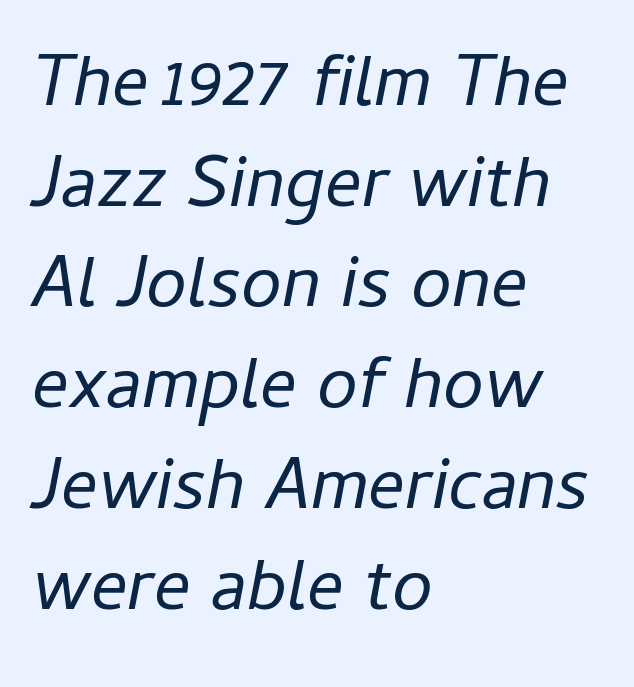
Q: Is the text bold? A: No.
Q: Is the text italic (slanted)? A: Yes, it leans right by about 11 degrees.
Q: Is the text underlined? A: No.
Q: How is the paragraph aligned? A: Left-aligned.
Q: Is the spacing between letters normal or unusually wide? A: Normal.
Q: Is the spacing between lines tight, normal or loose? A: Normal.
Q: Width (condensed, normal, or wide)? A: Normal.
Q: Stroke contrast? A: Low.
Q: x-height? A: Medium.
Q: Monospaced? A: No.
